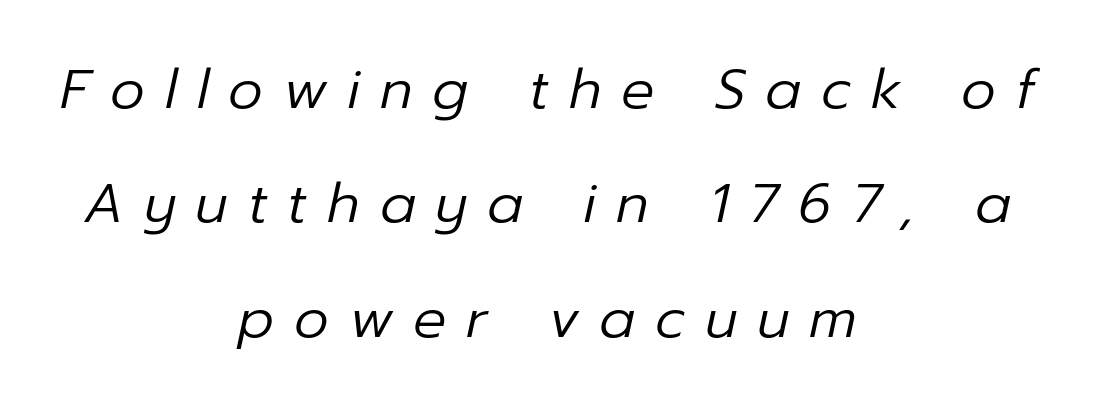
Q: Is the text bold? A: No.
Q: Is the text italic (slanted)? A: Yes, it leans right by about 12 degrees.
Q: Is the text underlined? A: No.
Q: How is the paragraph aligned? A: Centered.
Q: Is the spacing between letters normal or unusually wide? A: Unusually wide.
Q: Is the spacing between lines tight, normal or loose? A: Loose.
Q: Width (condensed, normal, or wide)? A: Normal.
Q: Stroke contrast? A: Low.
Q: x-height? A: Medium.
Q: Monospaced? A: No.
